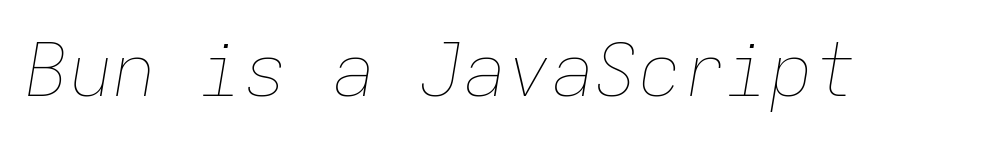
{"italic": "yes", "lean": "right", "slant_degrees": 9, "bold": "no", "weight": "thin", "width": "normal", "stroke_contrast": "low", "x_height": "medium", "monospaced": "yes", "underline": "no", "letter_spacing": "normal", "letter_spacing_em": 0.0, "glyph_px": 73}
